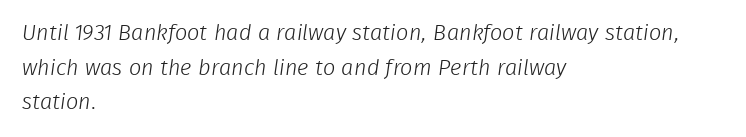
Stroke mass is kept to a normal reading level or below. Whoever set this chose a conventional vertical rhythm. A bare baseline throughout the passage. Short and long lines alike share a common starting point at left.
